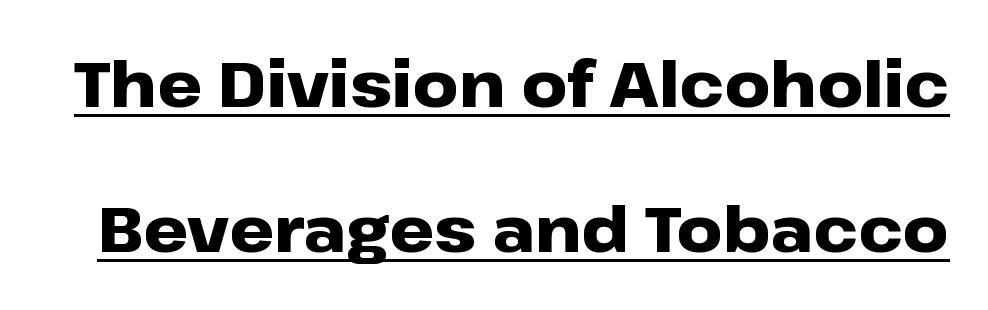
{"serif": "no", "italic": "no", "bold": "yes", "weight": "heavy", "width": "wide", "stroke_contrast": "low", "x_height": "medium", "monospaced": "no", "underline": "yes", "line_spacing": "loose", "line_spacing_ratio": 2.3, "letter_spacing": "normal", "letter_spacing_em": 0.0, "glyph_px": 63}
